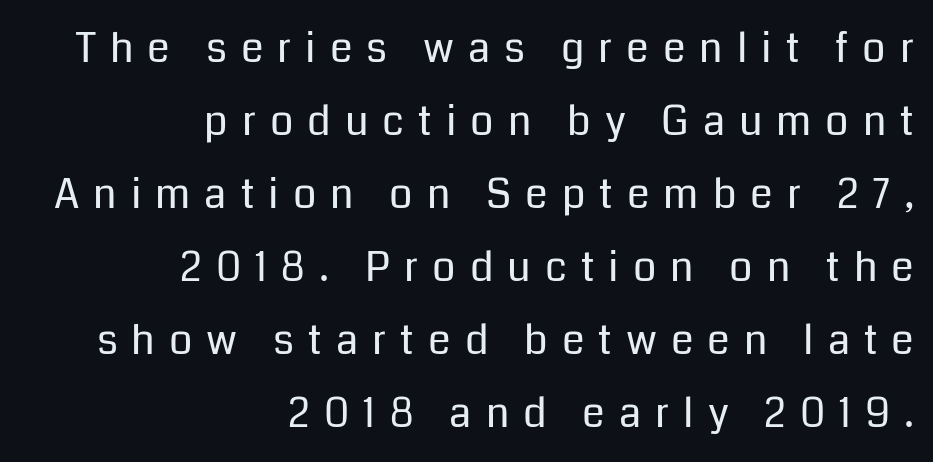
{"serif": "no", "italic": "no", "bold": "no", "weight": "regular", "width": "normal", "stroke_contrast": "low", "x_height": "medium", "monospaced": "no", "underline": "no", "align": "right", "line_spacing_ratio": 1.78, "letter_spacing": "wide", "letter_spacing_em": 0.34, "glyph_px": 41}
